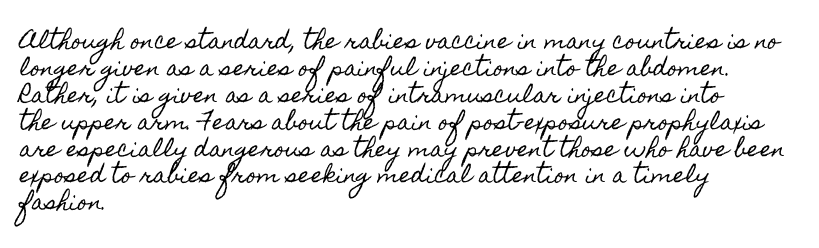
Q: Is the text italic (slanted)? A: Yes.
Q: Is the text underlined? A: No.
Q: How is the paragraph aligned? A: Left-aligned.
Q: Is the spacing between letters normal or unusually wide? A: Normal.
Q: Is the spacing between lines tight, normal or loose? A: Normal.
